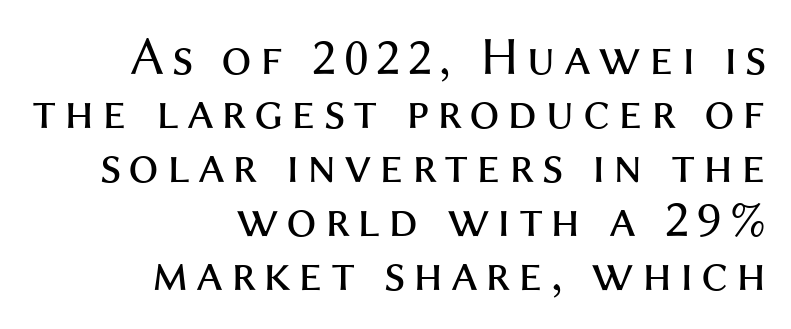
These lines huddle together more closely than default settings would place them. Proportional: the letters do not fall into vertical columns. In terms of posture, this sample is upright. Horizontal alignment here is rightward, an uncommon choice for prose.
